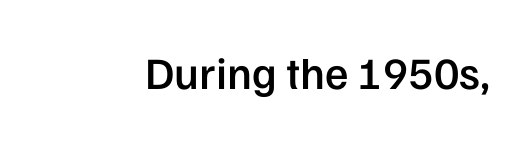
The image shows 45 px semibold sans-serif type, upright; set normal letter spacing, not underlined; low stroke contrast and a medium x-height.
